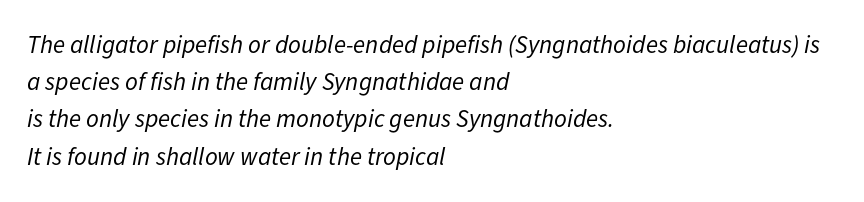
Q: Is the text bold? A: No.
Q: Is the text italic (slanted)? A: Yes, it leans right by about 11 degrees.
Q: Is the text underlined? A: No.
Q: How is the paragraph aligned? A: Left-aligned.
Q: Is the spacing between letters normal or unusually wide? A: Normal.
Q: Is the spacing between lines tight, normal or loose? A: Normal.
